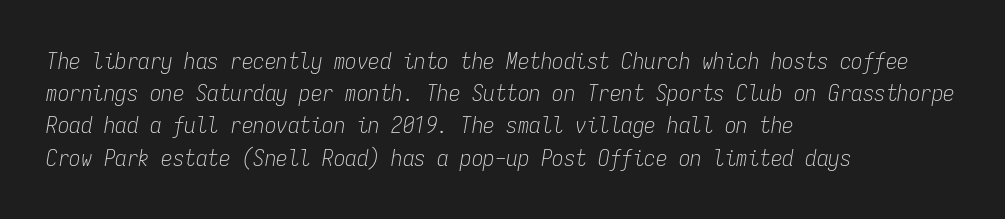
The letterforms sit shoulder to shoulder at normal distance. Summary of weight: not heavy and not bold. The specimen omits any rule beneath the text block's lines. How would I describe the line gaps? Plain and ordinary. The font's italic variant was chosen for this text. The paragraph has a hard left edge and a soft right edge.
